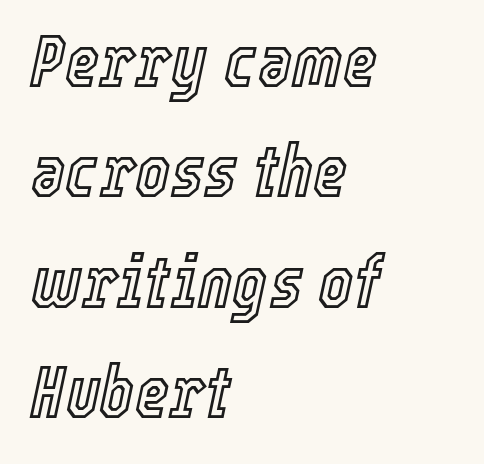
The image shows 74 px condensed type, italic (leaning right); set left-aligned, normal line spacing (1.49x), normal letter spacing, not underlined; a medium x-height.
